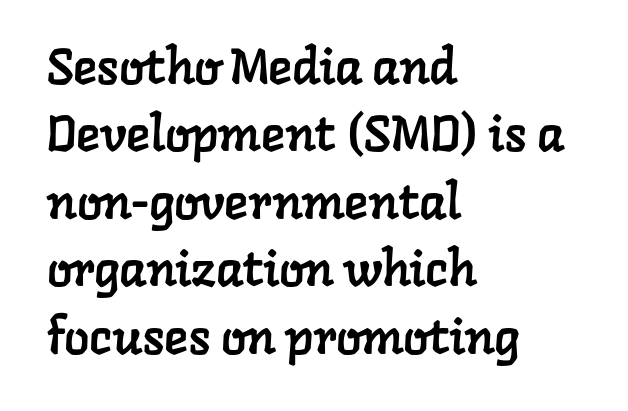
{"serif": "yes", "width": "normal", "stroke_contrast": "low", "x_height": "medium", "monospaced": "no", "underline": "no", "align": "left", "line_spacing": "normal", "line_spacing_ratio": 1.35, "letter_spacing": "normal", "letter_spacing_em": 0.0, "glyph_px": 50}
